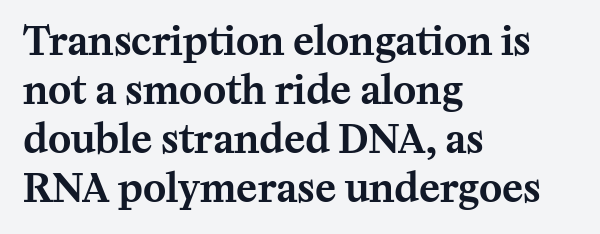
Q: Is the text italic (slanted)? A: No, it is upright.
Q: Is the typeface a serif or a sans-serif typeface? A: Serif.
Q: Is the text underlined? A: No.
Q: How is the paragraph aligned? A: Left-aligned.
Q: Is the spacing between letters normal or unusually wide? A: Normal.
Q: Is the spacing between lines tight, normal or loose? A: Normal.
Q: Width (condensed, normal, or wide)? A: Normal.
Q: Stroke contrast? A: Medium.
Q: x-height? A: Medium.
Q: Monospaced? A: No.
